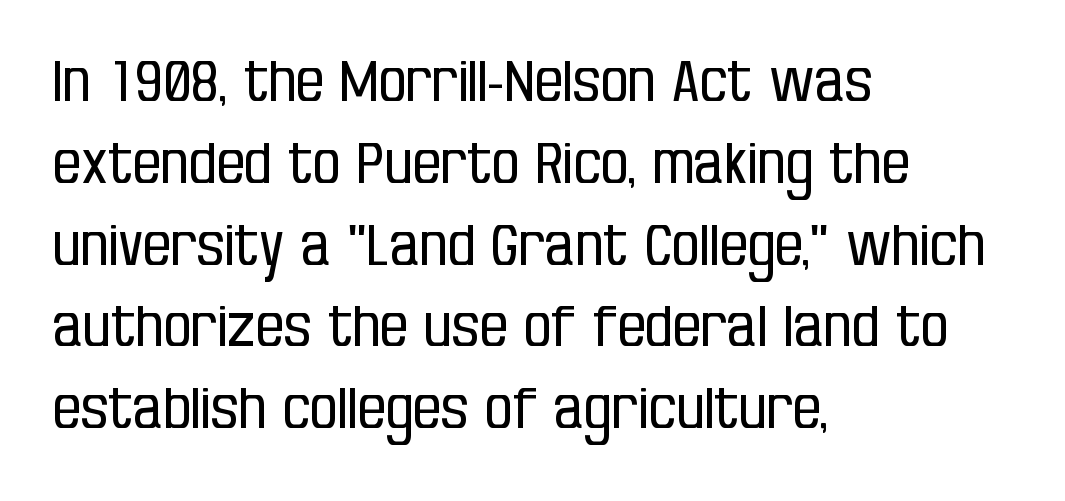
Do the letters lean? They stand straight. Each line starts at the same left margin while the right side varies. Nobody touched the tracking dial on this one. The letters look calm and open, with moderate or lighter stems. Has an underline been added? It has not. These lines sit exactly where default settings would place them.
